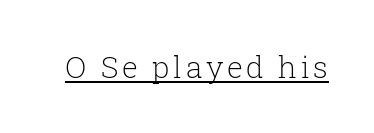
The typography opts for an upright posture over an oblique one. The words here are underlined. The cut favours lightness, reaching ordinary text weight at its darkest. Yep, those are serifs on the letters. Looks like regular typesetting: each glyph gets only the width it needs.
